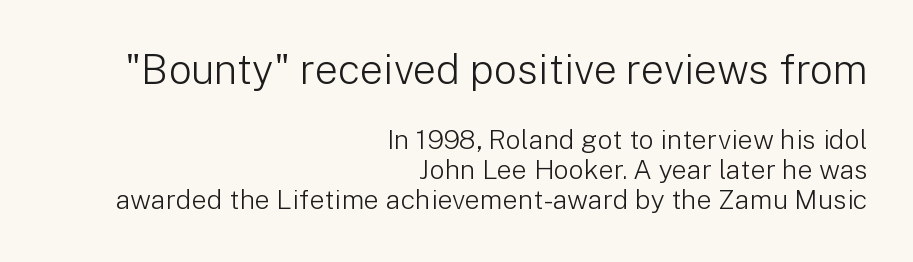
Q: Is the text bold? A: No.
Q: Is the text italic (slanted)? A: No, it is upright.
Q: Is the typeface a serif or a sans-serif typeface? A: Sans-serif.
Q: Is the text underlined? A: No.
Q: How is the paragraph aligned? A: Right-aligned.
Q: Is the spacing between letters normal or unusually wide? A: Normal.
Q: Is the spacing between lines tight, normal or loose? A: Tight.
Q: Which block of text is set in a larger size, the first (top) or the second (bottom)? A: The first (top) one.
Q: Width (condensed, normal, or wide)? A: Normal.
Q: Stroke contrast? A: Low.
Q: x-height? A: Medium.
Q: Monospaced? A: No.
